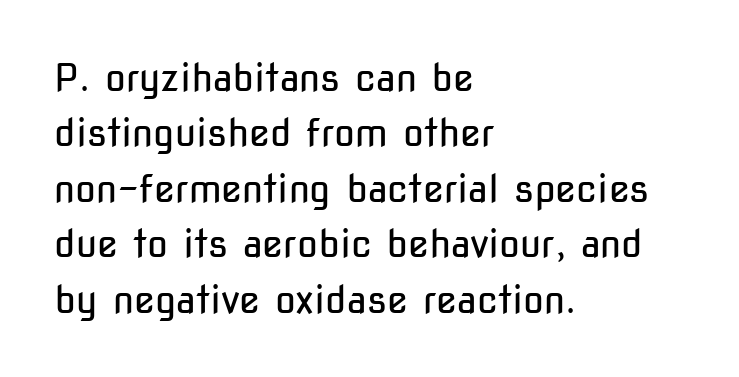
The image shows 38 px regular-weight, condensed sans-serif type, upright; set left-aligned, normal line spacing (1.46x), normal letter spacing, not underlined; low stroke contrast and a medium x-height.
